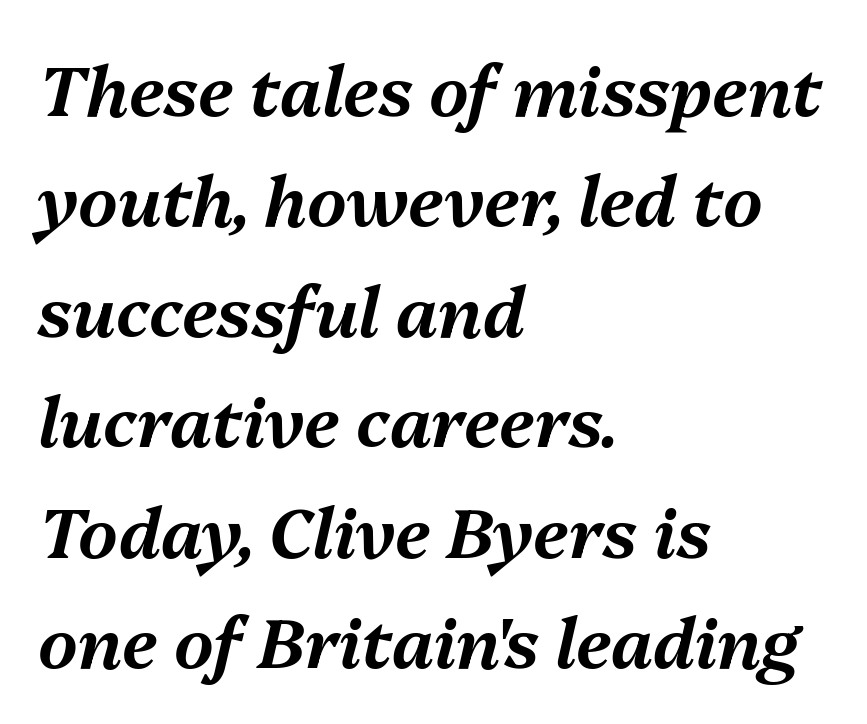
The image shows 69 px text type, italic (leaning right); set left-aligned, normal line spacing (1.6x), normal letter spacing, not underlined; medium stroke contrast and a medium x-height.
